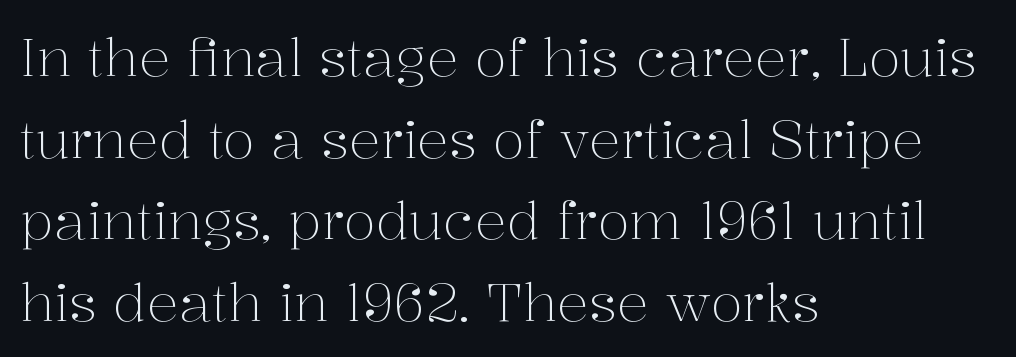
Q: Is the text bold? A: No.
Q: Is the text italic (slanted)? A: No, it is upright.
Q: Is the typeface a serif or a sans-serif typeface? A: Serif.
Q: Is the text underlined? A: No.
Q: How is the paragraph aligned? A: Left-aligned.
Q: Is the spacing between letters normal or unusually wide? A: Normal.
Q: Is the spacing between lines tight, normal or loose? A: Normal.
Q: Width (condensed, normal, or wide)? A: Normal.
Q: Stroke contrast? A: Medium.
Q: x-height? A: Medium.
Q: Monospaced? A: No.
